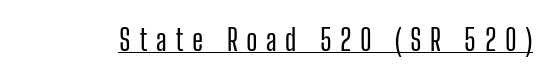
{"serif": "no", "italic": "no", "width": "condensed", "stroke_contrast": "low", "x_height": "medium", "monospaced": "no", "underline": "yes", "letter_spacing": "wide", "letter_spacing_em": 0.28, "glyph_px": 30}
